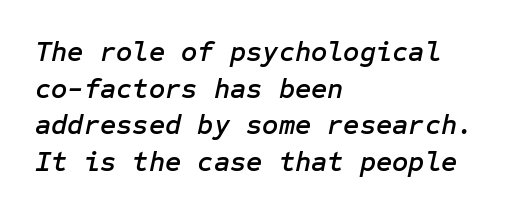
Q: Is the text italic (slanted)? A: Yes, it leans right by about 12 degrees.
Q: Is the text underlined? A: No.
Q: How is the paragraph aligned? A: Left-aligned.
Q: Is the spacing between letters normal or unusually wide? A: Normal.
Q: Is the spacing between lines tight, normal or loose? A: Normal.
Q: Width (condensed, normal, or wide)? A: Normal.
Q: Stroke contrast? A: Low.
Q: x-height? A: Medium.
